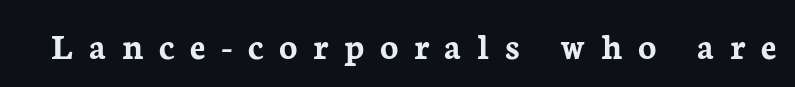
{"serif": "yes", "italic": "no", "bold": "yes", "weight": "semibold", "width": "normal", "stroke_contrast": "low", "x_height": "medium", "monospaced": "no", "underline": "no", "letter_spacing": "wide", "letter_spacing_em": 0.41, "glyph_px": 38}
